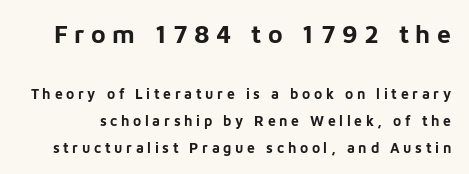
Q: Is the text bold? A: Yes.
Q: Is the text italic (slanted)? A: No, it is upright.
Q: Is the text underlined? A: No.
Q: Is the spacing between letters normal or unusually wide? A: Unusually wide.
Q: Is the spacing between lines tight, normal or loose? A: Loose.
Q: Which block of text is set in a larger size, the first (top) or the second (bottom)? A: The first (top) one.
